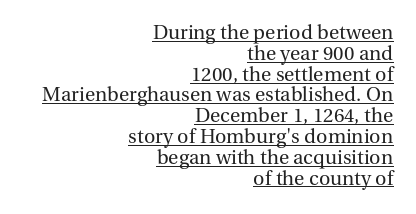
The image shows 21 px text type, upright; set right-aligned, tight line spacing (0.99x), normal letter spacing, underlined.
